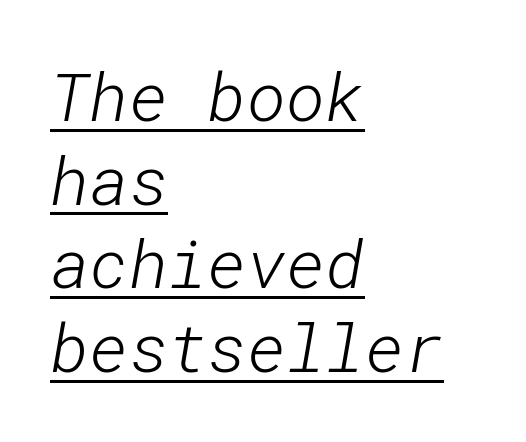
Students, observe: this is what conventionally led text looks like. The rendering uses the underline text-decoration. Compared with a centered layout, this one pins lines to the left instead. The strokes carry an ordinary text weight at most.
